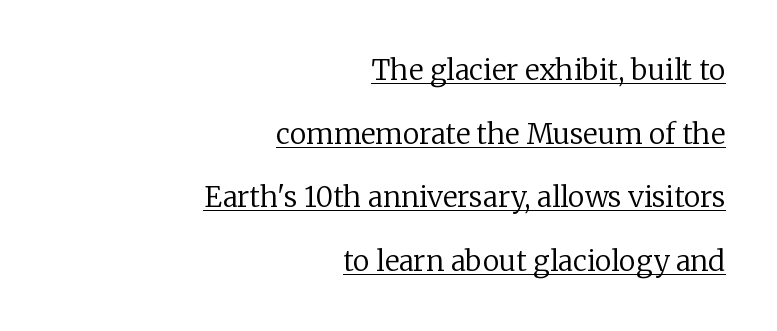
{"serif": "yes", "italic": "no", "bold": "no", "weight": "regular", "width": "normal", "stroke_contrast": "low", "x_height": "medium", "monospaced": "no", "underline": "yes", "align": "right", "line_spacing": "loose", "line_spacing_ratio": 2.27, "letter_spacing": "normal", "letter_spacing_em": 0.0, "glyph_px": 28}
